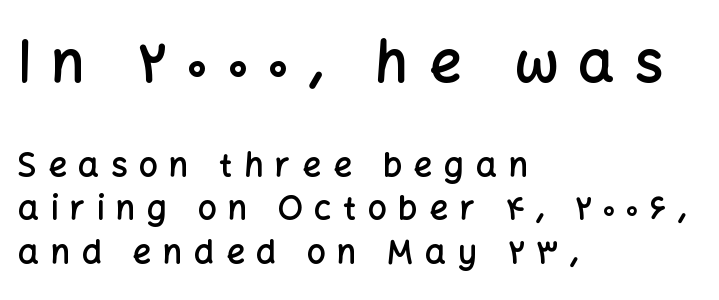
The image shows 57 px semibold sans-serif type, upright; set left-aligned, normal line spacing (1.32x), unusually wide letter spacing (+0.35 em), not underlined; the first (top) block is 1.73x larger; low stroke contrast and a medium x-height.
